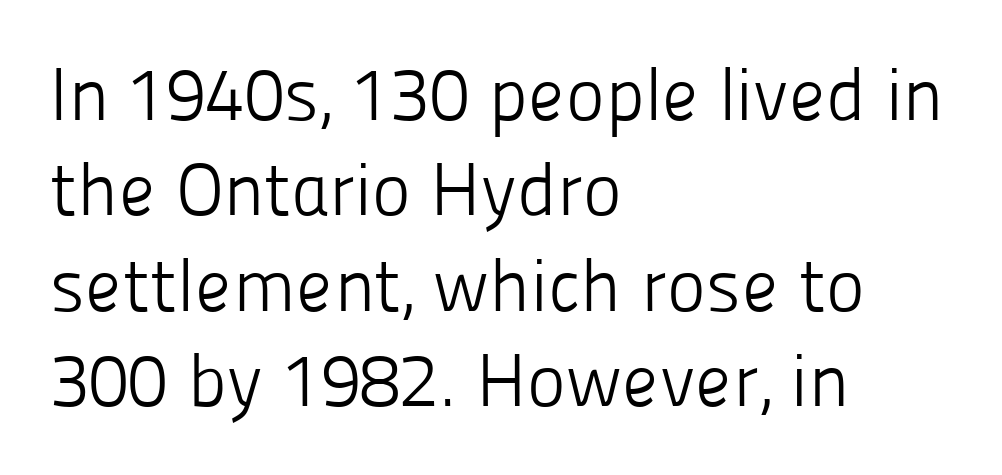
Q: Is the text bold? A: No.
Q: Is the text italic (slanted)? A: No, it is upright.
Q: Is the typeface a serif or a sans-serif typeface? A: Sans-serif.
Q: Is the text underlined? A: No.
Q: How is the paragraph aligned? A: Left-aligned.
Q: Is the spacing between letters normal or unusually wide? A: Normal.
Q: Is the spacing between lines tight, normal or loose? A: Normal.
Q: Width (condensed, normal, or wide)? A: Normal.
Q: Stroke contrast? A: Low.
Q: x-height? A: Medium.
Q: Monospaced? A: No.
